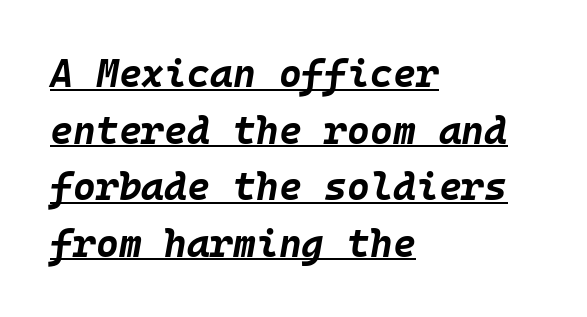
The image shows 39 px bold type, italic (leaning right), monospaced; set left-aligned, normal line spacing (1.45x), normal letter spacing, underlined; low stroke contrast and a large x-height.
